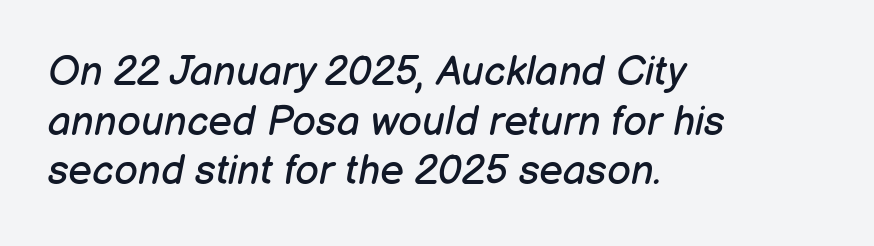
Bare-footed words on every line. Students, note that the glyphs here touch the page at normal intervals. A student would call this left alignment; a typographer would say flush left, rag right. Ink coverage per letter is moderate at most. Posture: slanted.
